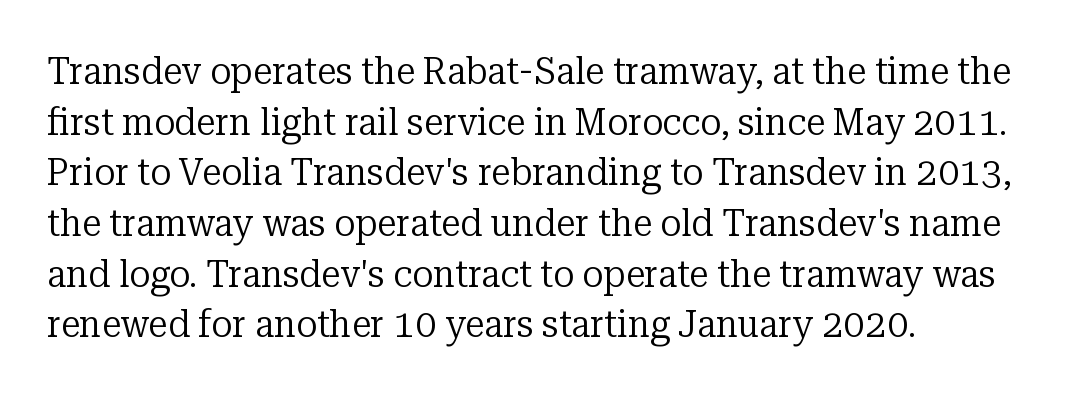
The image shows 39 px regular-weight serif type, upright; set left-aligned, normal line spacing (1.3x), normal letter spacing, not underlined; low stroke contrast and a medium x-height.
